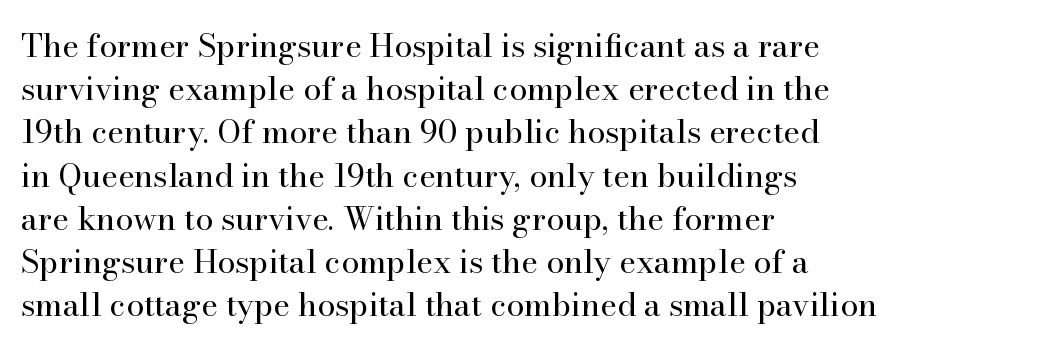
The image shows 32 px regular-weight serif type, upright; set left-aligned, normal line spacing (1.35x), normal letter spacing, not underlined; high stroke contrast and a small x-height.
